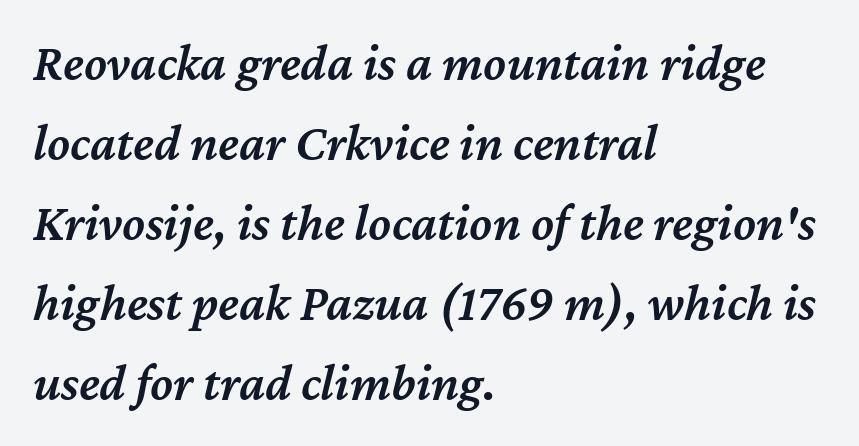
Q: Is the text bold? A: Semi-bold.
Q: Is the text italic (slanted)? A: Yes, it leans right by about 12 degrees.
Q: Is the text underlined? A: No.
Q: How is the paragraph aligned? A: Left-aligned.
Q: Is the spacing between letters normal or unusually wide? A: Normal.
Q: Is the spacing between lines tight, normal or loose? A: Normal.
Q: Width (condensed, normal, or wide)? A: Normal.
Q: Stroke contrast? A: Medium.
Q: x-height? A: Medium.
Q: Monospaced? A: No.
